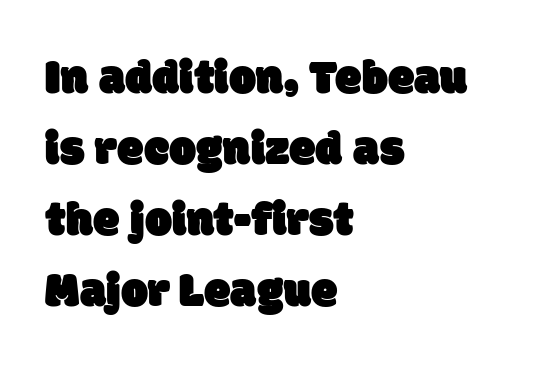
The image shows 48 px sans-serif type; set left-aligned, normal line spacing (1.48x), normal letter spacing, not underlined; low stroke contrast and a large x-height.
